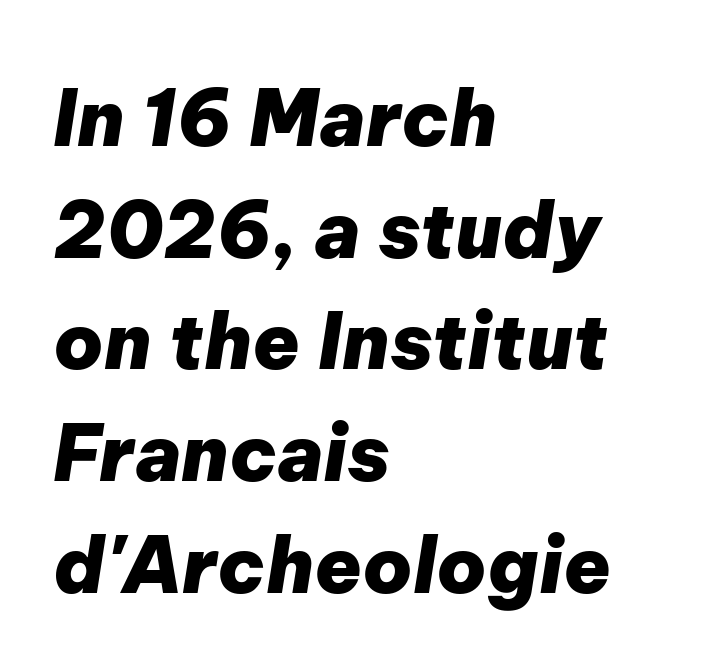
A typesetter would call this leading conventional body-copy spacing. The letters advance in unequal steps, a hallmark of proportional type. No word sits above an underline. The letters are bold, with thick, heavy strokes. The line texture is even and compact thanks to regular tracking.
